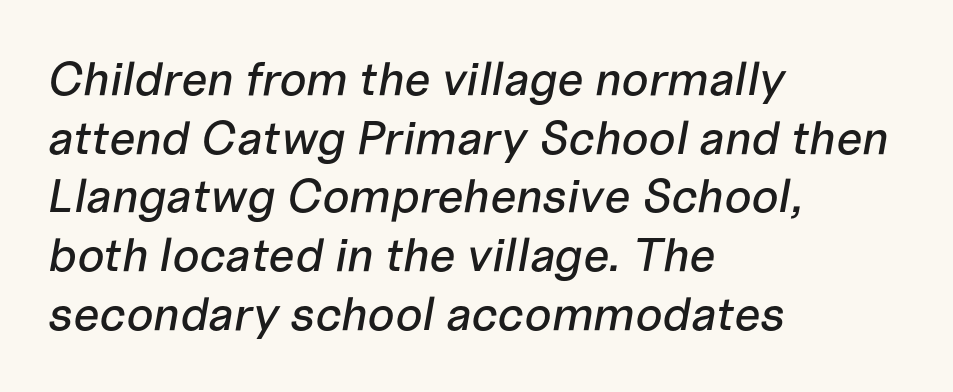
{"italic": "yes", "lean": "right", "slant_degrees": 10, "width": "normal", "stroke_contrast": "low", "x_height": "medium", "monospaced": "no", "underline": "no", "align": "left", "line_spacing": "normal", "line_spacing_ratio": 1.25, "letter_spacing": "normal", "letter_spacing_em": 0.0, "glyph_px": 47}
